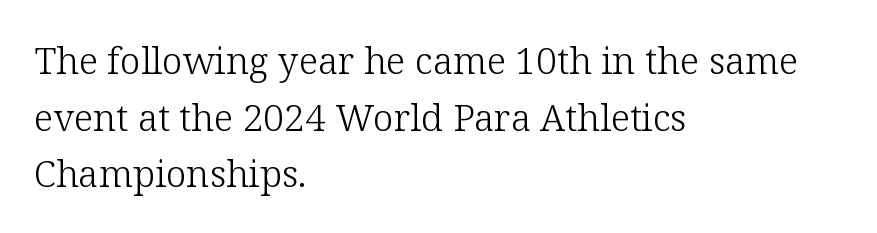
Horizontal alignment here is leftward, the default for most running prose. Spacing between characters is what you'd get straight out of the box. What kind of face is this? One with serifs. This reads as an unemphasized weight, regular at the heaviest. Varying glyph widths throughout — classic text-font behaviour.
